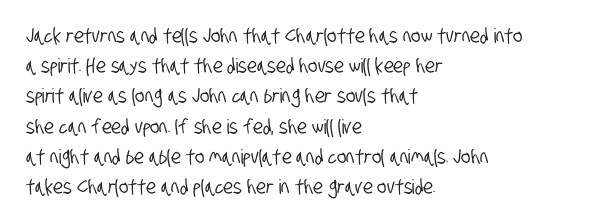
A student would call this left alignment; a typographer would say flush left, rag right. Evenly set lines give the paragraph a standard silhouette. Letters rest on an invisible, unmarked baseline. Between one letter and the next there's only the usual sliver of space.
